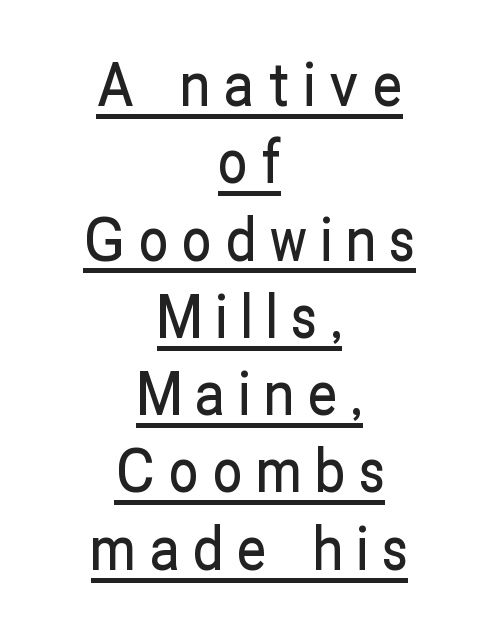
The image shows 59 px condensed sans-serif type, upright; set centered, normal line spacing (1.31x), unusually wide letter spacing (+0.24 em), underlined; low stroke contrast and a medium x-height.
